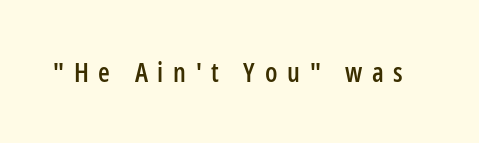
The image shows 27 px text type, upright; set unusually wide letter spacing (+0.36 em), not underlined.
